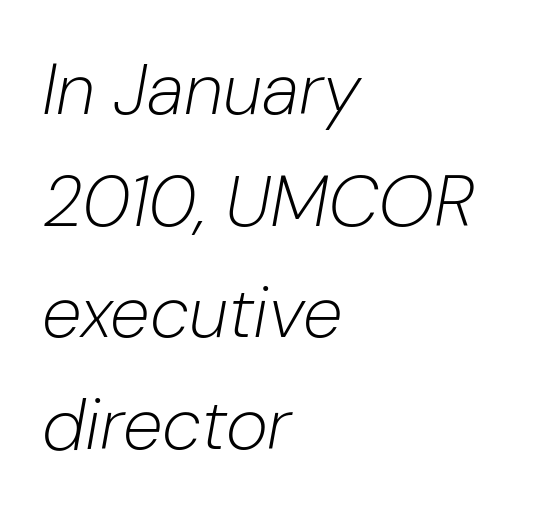
{"italic": "yes", "lean": "right", "slant_degrees": 10, "bold": "no", "weight": "light", "width": "normal", "stroke_contrast": "low", "x_height": "medium", "monospaced": "no", "underline": "no", "align": "left", "line_spacing": "normal", "line_spacing_ratio": 1.55, "letter_spacing": "normal", "letter_spacing_em": 0.0, "glyph_px": 72}
